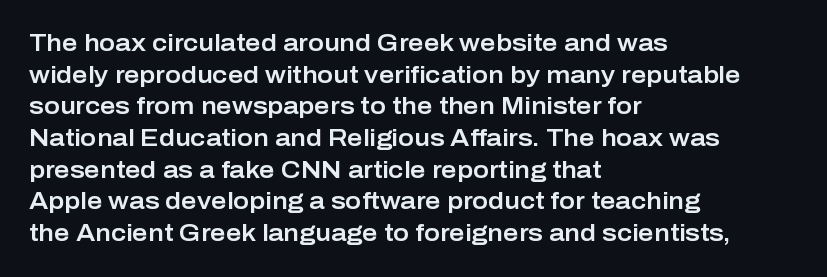
The letterforms sit shoulder to shoulder at normal distance. In terms of leading, this rendering sits right in the middle. The rendering anchors every line to the left-hand side. Style check: upright.
